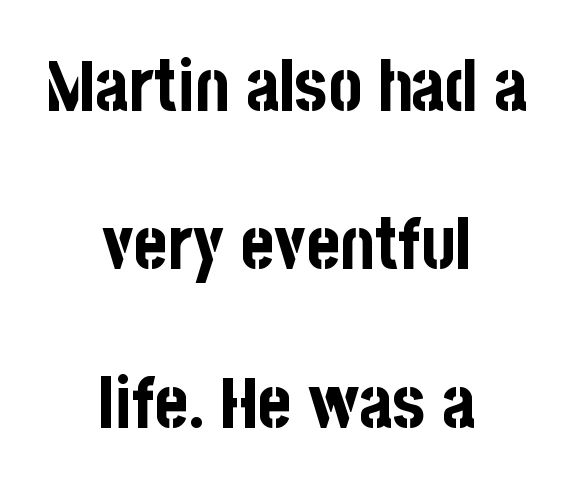
The image shows 71 px bold, condensed sans-serif type, upright; set centered, loose line spacing (2.23x), normal letter spacing, not underlined; low stroke contrast and a large x-height.
